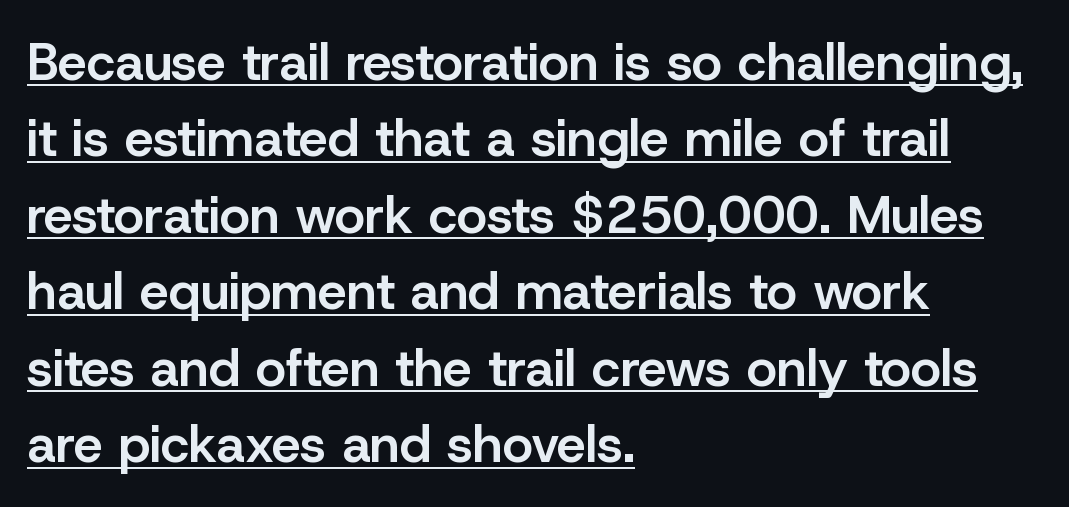
The image shows 52 px semibold sans-serif type, upright; set left-aligned, normal line spacing (1.47x), normal letter spacing, underlined; low stroke contrast and a medium x-height.
